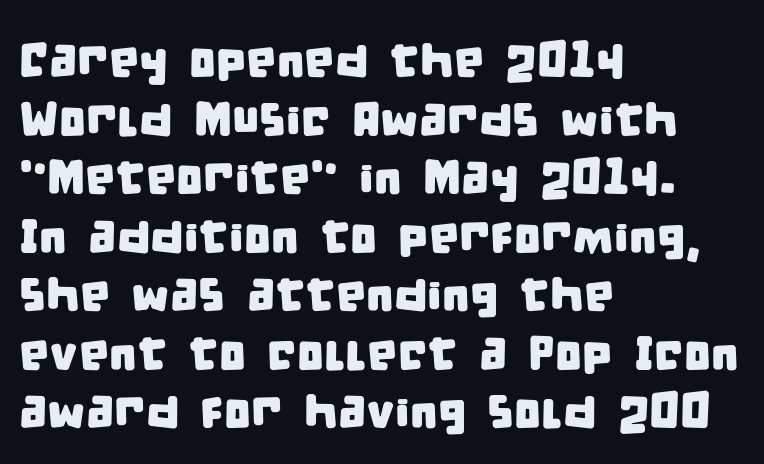
{"serif": "no", "width": "condensed", "stroke_contrast": "low", "x_height": "large", "monospaced": "no", "underline": "no", "align": "left", "line_spacing_ratio": 1.22, "letter_spacing": "normal", "letter_spacing_em": 0.0, "glyph_px": 48}
